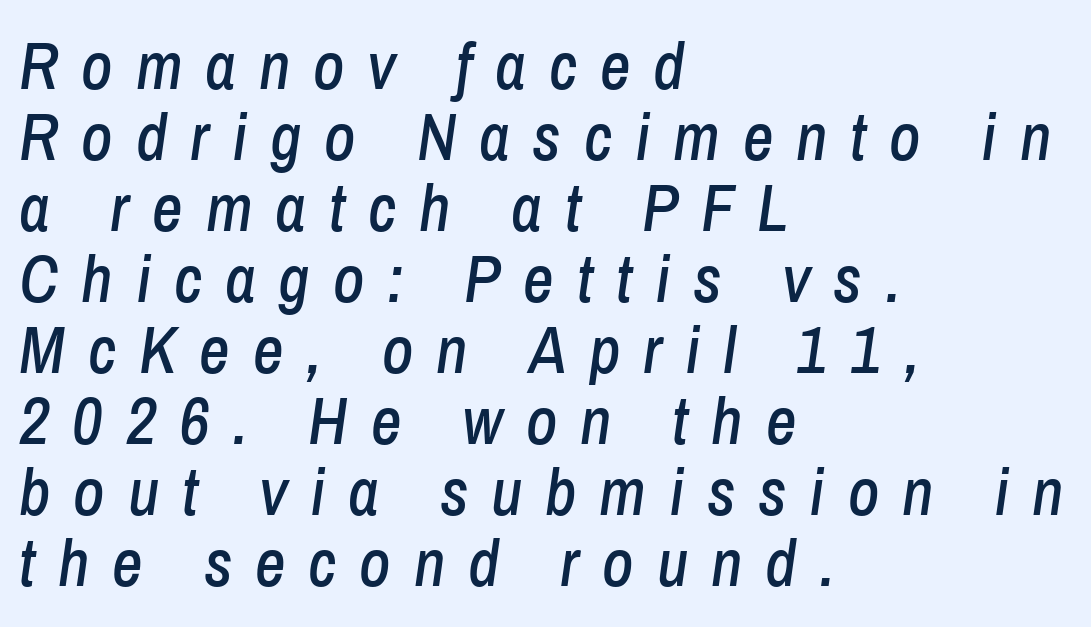
The image shows 67 px condensed type, italic (leaning right); set left-aligned, tight line spacing (1.06x), unusually wide letter spacing (+0.34 em), not underlined; low stroke contrast and a medium x-height.
